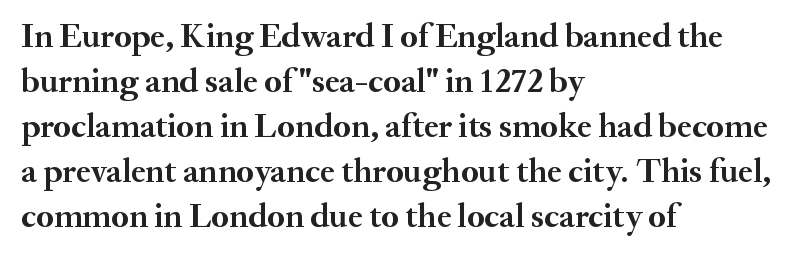
The tracking reads as untouched default to a designer's eye. Proportional: the letters do not fall into vertical columns. The passage is arranged the way most books set body copy — flush left. Designer's note — italics off, roman on. A typesetter would call this leading conventional body-copy spacing.
